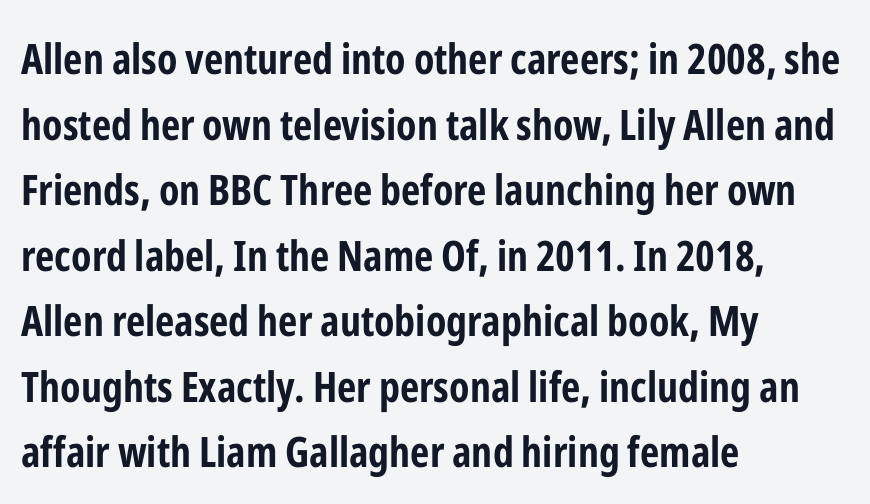
Q: Is the text bold? A: Yes.
Q: Is the text italic (slanted)? A: No, it is upright.
Q: Is the typeface a serif or a sans-serif typeface? A: Sans-serif.
Q: Is the text underlined? A: No.
Q: How is the paragraph aligned? A: Left-aligned.
Q: Is the spacing between letters normal or unusually wide? A: Normal.
Q: Is the spacing between lines tight, normal or loose? A: Normal.
Q: Width (condensed, normal, or wide)? A: Condensed.
Q: Stroke contrast? A: Low.
Q: x-height? A: Medium.
Q: Monospaced? A: No.
